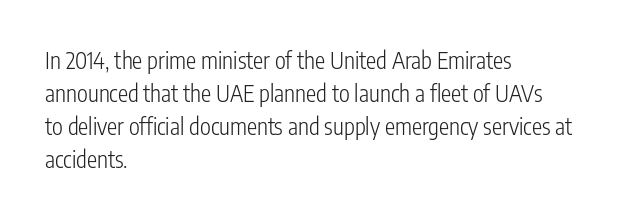
Q: Is the text bold? A: No.
Q: Is the text italic (slanted)? A: No, it is upright.
Q: Is the text underlined? A: No.
Q: How is the paragraph aligned? A: Left-aligned.
Q: Is the spacing between letters normal or unusually wide? A: Normal.
Q: Is the spacing between lines tight, normal or loose? A: Normal.
